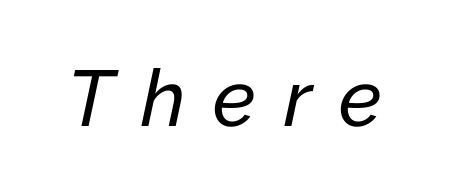
The image shows 79 px text type, italic (leaning right); set unusually wide letter spacing (+0.35 em), not underlined; low stroke contrast and a medium x-height.
